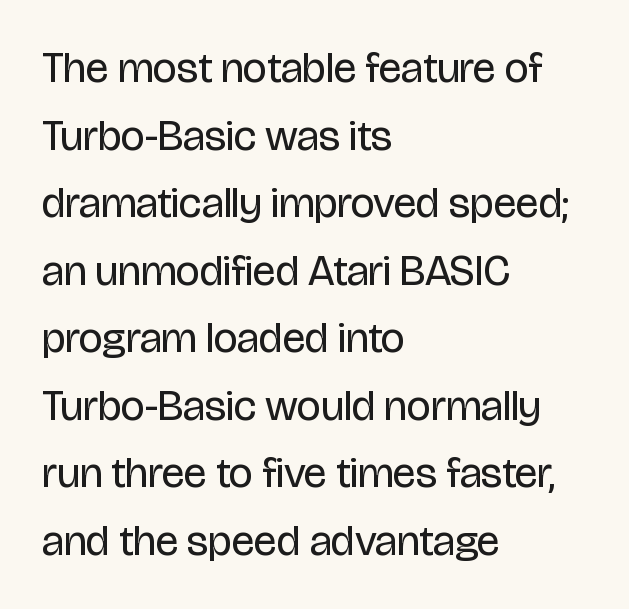
The image shows 43 px regular-weight, condensed sans-serif type, upright; set left-aligned, normal line spacing (1.57x), normal letter spacing, not underlined; low stroke contrast and a large x-height.
